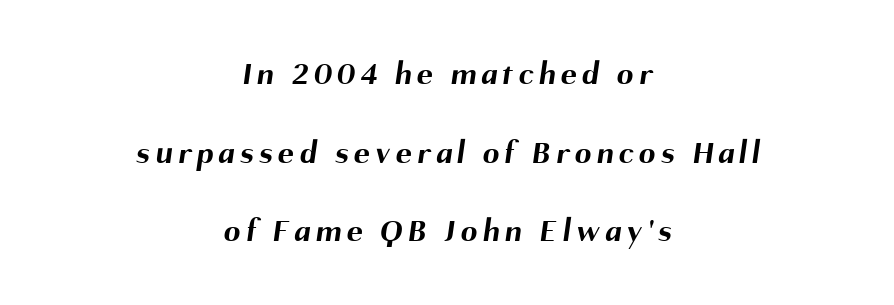
The image shows 33 px bold sans-serif type; set centered, loose line spacing (2.38x), not underlined; medium stroke contrast and a medium x-height.
